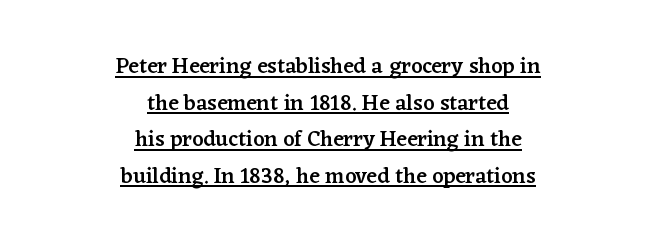
The image shows 22 px text type, upright; set centered, normal line spacing (1.66x), normal letter spacing, underlined.
